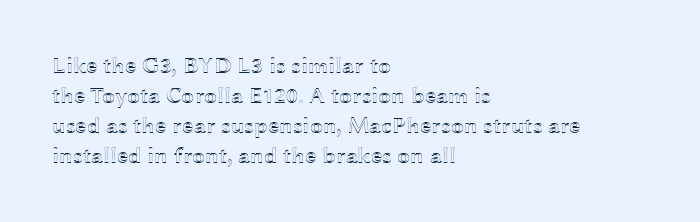
The image shows 23 px text type, upright; set left-aligned, normal line spacing (1.31x), normal letter spacing, not underlined.
